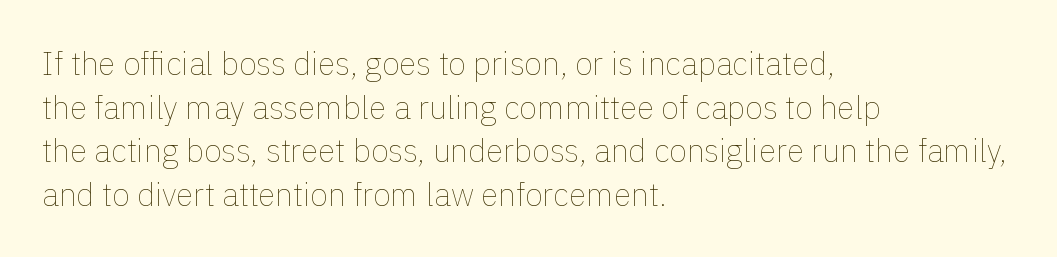
The image shows 32 px thin type, upright; set left-aligned, normal line spacing (1.36x), normal letter spacing, not underlined; a medium x-height.
